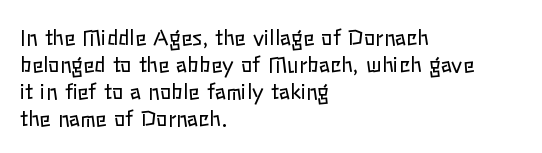
Q: Is the text bold? A: No.
Q: Is the text italic (slanted)? A: No, it is upright.
Q: Is the text underlined? A: No.
Q: How is the paragraph aligned? A: Left-aligned.
Q: Is the spacing between letters normal or unusually wide? A: Normal.
Q: Is the spacing between lines tight, normal or loose? A: Normal.
